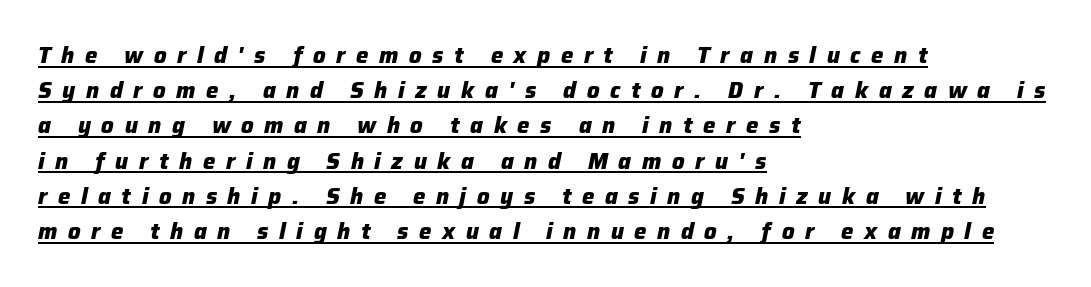
{"italic": "yes", "lean": "right", "slant_degrees": 12, "bold": "yes", "underline": "yes", "align": "left", "line_spacing": "normal", "line_spacing_ratio": 1.6, "letter_spacing": "wide", "letter_spacing_em": 0.48, "glyph_px": 22}
